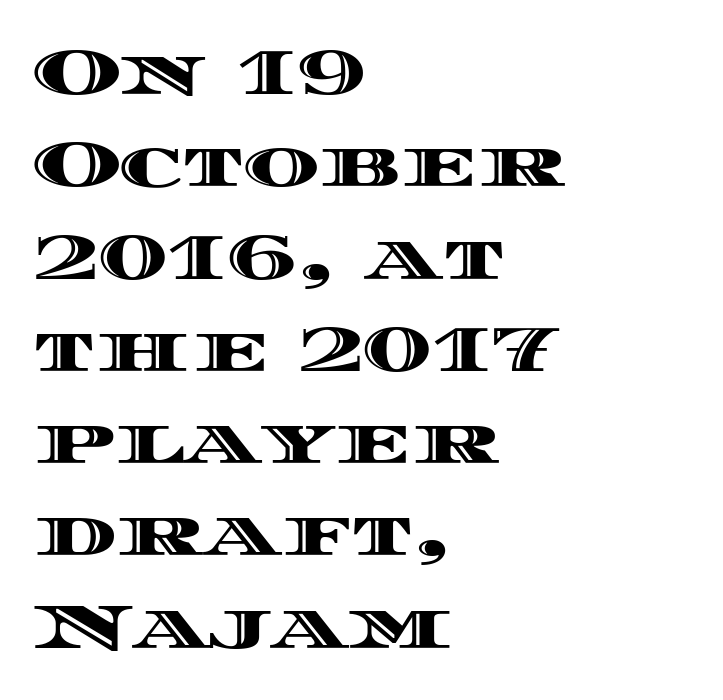
Q: Is the text italic (slanted)? A: No, it is upright.
Q: Is the text underlined? A: No.
Q: How is the paragraph aligned? A: Left-aligned.
Q: Is the spacing between letters normal or unusually wide? A: Normal.
Q: Is the spacing between lines tight, normal or loose? A: Normal.
Q: Width (condensed, normal, or wide)? A: Wide.
Q: x-height? A: Large.
Q: Monospaced? A: No.
